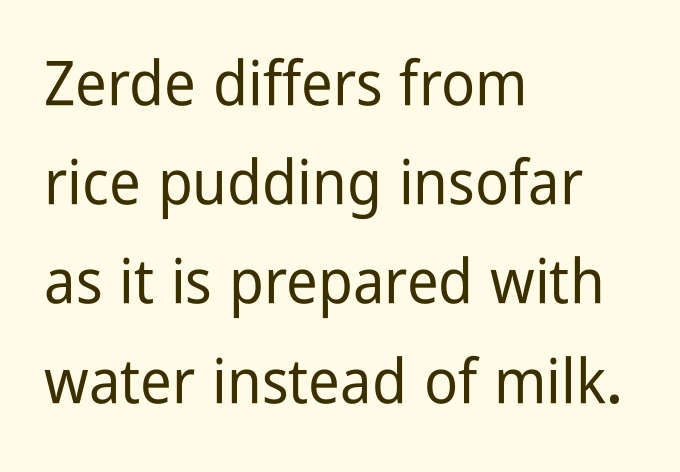
{"serif": "no", "italic": "no", "width": "condensed", "stroke_contrast": "low", "x_height": "medium", "monospaced": "no", "underline": "no", "align": "left", "line_spacing": "normal", "line_spacing_ratio": 1.6, "letter_spacing": "normal", "letter_spacing_em": 0.0, "glyph_px": 62}
